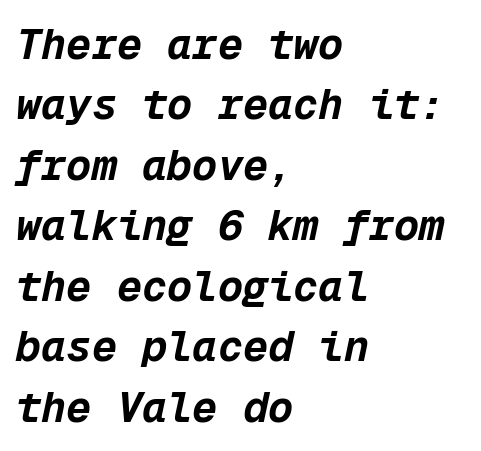
{"italic": "yes", "lean": "right", "slant_degrees": 12, "bold": "yes", "weight": "bold", "width": "normal", "stroke_contrast": "low", "x_height": "medium", "monospaced": "yes", "underline": "no", "align": "left", "line_spacing": "normal", "line_spacing_ratio": 1.44, "letter_spacing": "normal", "letter_spacing_em": 0.0, "glyph_px": 42}
